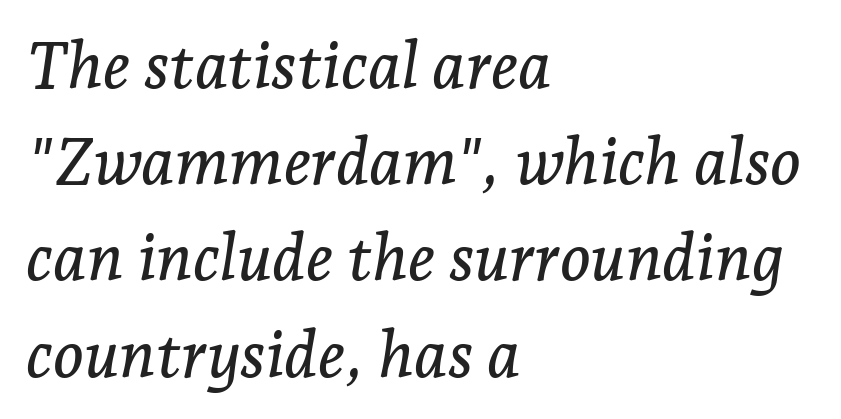
In CSS terms this would be text-align: left. Small tapered or slab feet sit at the stroke ends, so this counts as serif. Emphasis-style slanted type is in use. Line spacing here is normal. Is the letter spacing exaggerated? No — it looks like the ordinary default.
